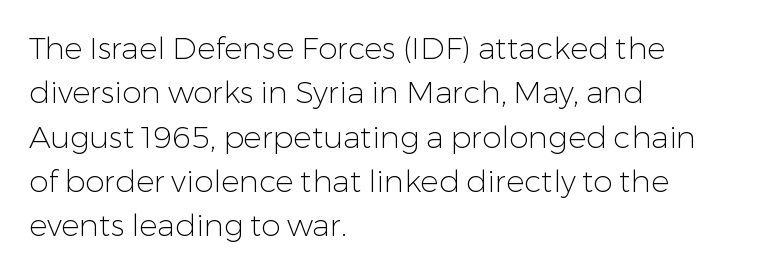
A typesetter would call this leading conventional body-copy spacing. To sum up the face: it is a sans, with no serifs. Horizontally, the lines are justified to the leading edge only. Nothing heavy about these letters — not bold at all.
